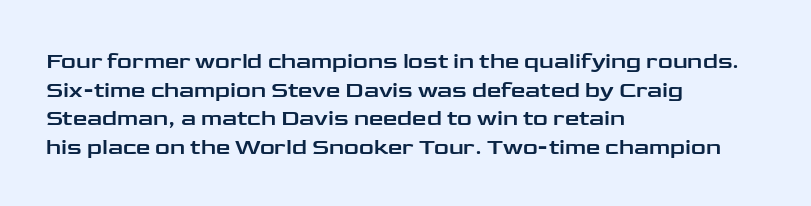
The image shows 23 px text type, upright; set left-aligned, line spacing 1.24x, normal letter spacing, not underlined.
